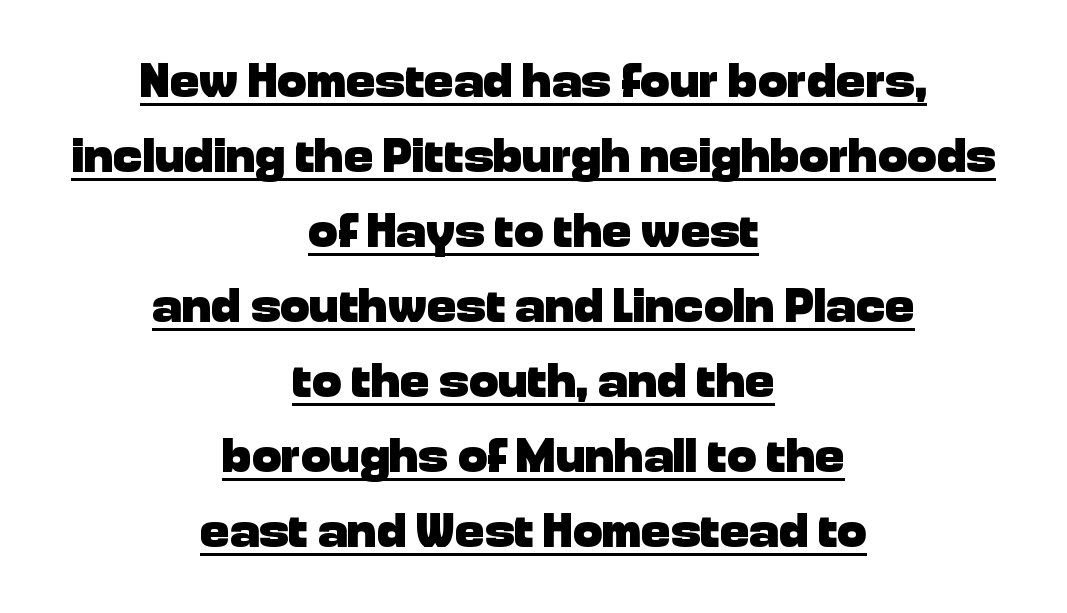
The image shows 49 px heavy sans-serif type, upright; set centered, normal line spacing (1.53x), normal letter spacing, underlined; low stroke contrast and a medium x-height.
